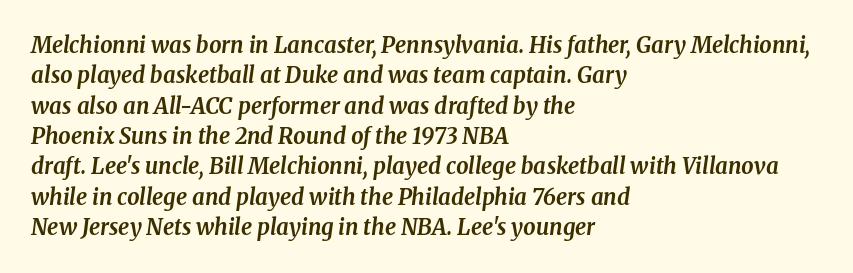
The image shows 22 px bold type, italic (leaning right); set left-aligned, normal line spacing (1.38x), normal letter spacing, not underlined.
